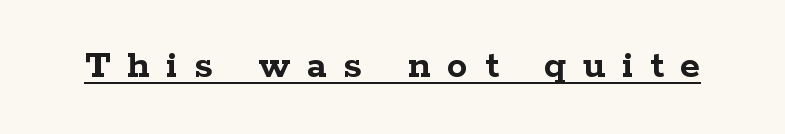
Q: Is the text bold? A: Yes.
Q: Is the text italic (slanted)? A: No, it is upright.
Q: Is the typeface a serif or a sans-serif typeface? A: Serif.
Q: Is the text underlined? A: Yes.
Q: Is the spacing between letters normal or unusually wide? A: Unusually wide.
Q: Width (condensed, normal, or wide)? A: Wide.
Q: Stroke contrast? A: Low.
Q: x-height? A: Medium.
Q: Monospaced? A: No.
